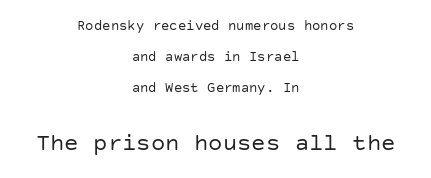
{"italic": "no", "bold": "no", "underline": "no", "align": "center", "line_spacing": "loose", "line_spacing_ratio": 2.23, "letter_spacing": "normal", "letter_spacing_em": 0.0, "larger_block": "second", "size_ratio": 1.71, "glyph_px": 24}
